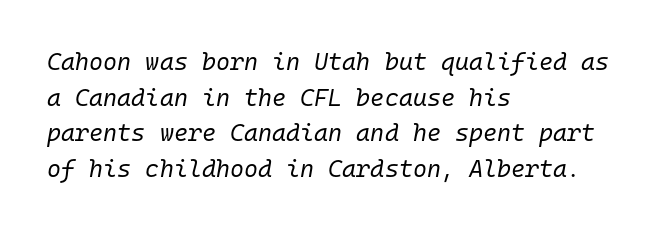
The image shows 24 px text type, italic (leaning right); set left-aligned, normal line spacing (1.48x), normal letter spacing, not underlined.
